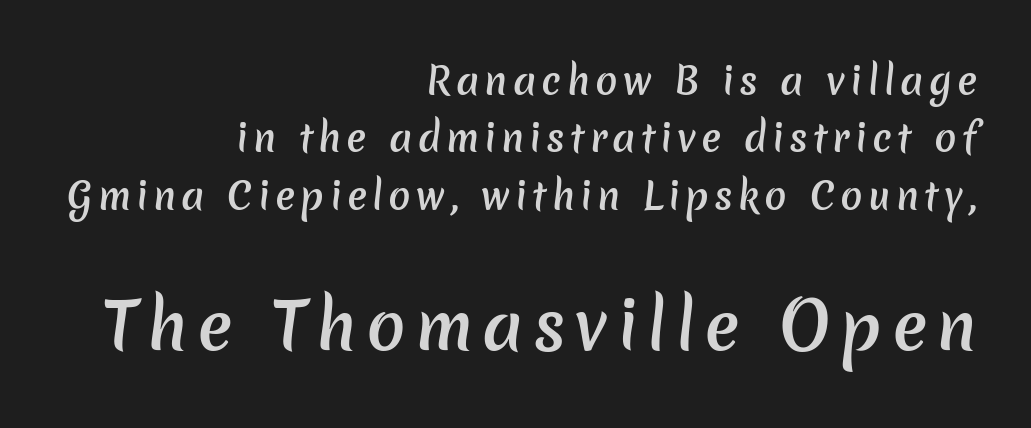
{"serif": "no", "bold": "semi", "weight": "semibold", "width": "normal", "stroke_contrast": "low", "x_height": "medium", "monospaced": "no", "underline": "no", "align": "right", "line_spacing": "normal", "line_spacing_ratio": 1.55, "larger_block": "second", "size_ratio": 1.76, "glyph_px": 65}
